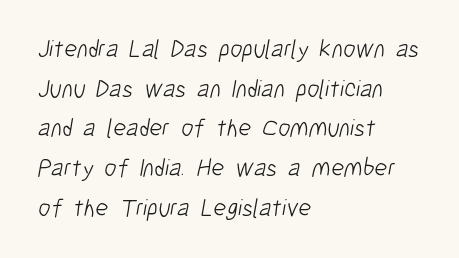
Q: Is the text bold? A: No.
Q: Is the text underlined? A: No.
Q: How is the paragraph aligned? A: Left-aligned.
Q: Is the spacing between letters normal or unusually wide? A: Normal.
Q: Is the spacing between lines tight, normal or loose? A: Normal.
